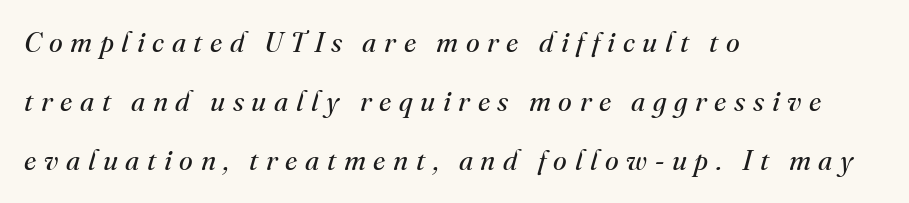
The image shows 28 px regular-weight serif type, italic (leaning right); set left-aligned, loose line spacing (2.11x), unusually wide letter spacing (+0.27 em), not underlined; medium stroke contrast and a small x-height.
